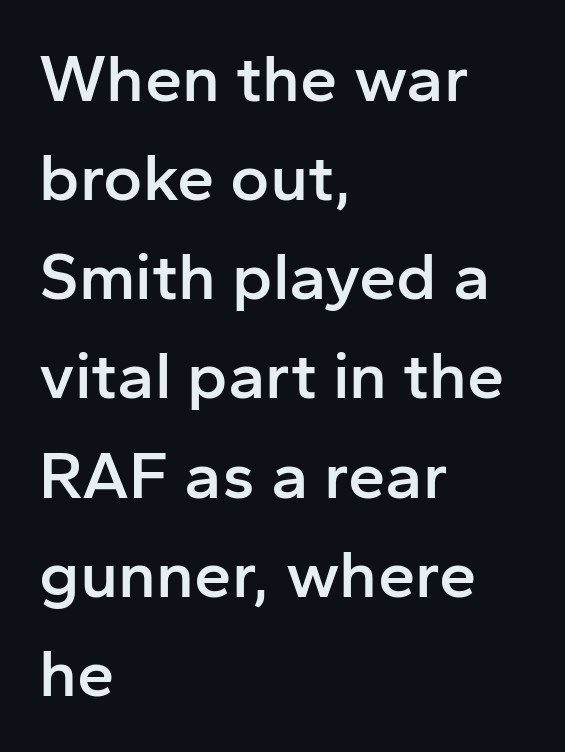
Characters follow at the spacing the type designer built in. Normally led — the rows are evenly, conventionally spaced. Posture: upright roman. A typesetter would call this proportional, since set widths differ per character.
